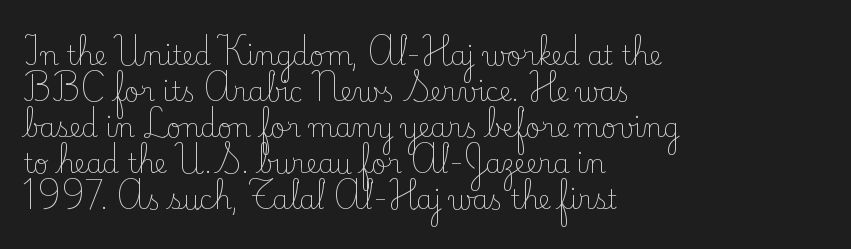
The characters are drawn with everyday or finer stroke widths. Line beginnings align vertically; line endings do not. Rule under the text: the space is simply empty. Words appear dense and cohesive because spacing is normal. Whoever set this chose a conventional vertical rhythm. Rendered with straight, roman letterforms.
